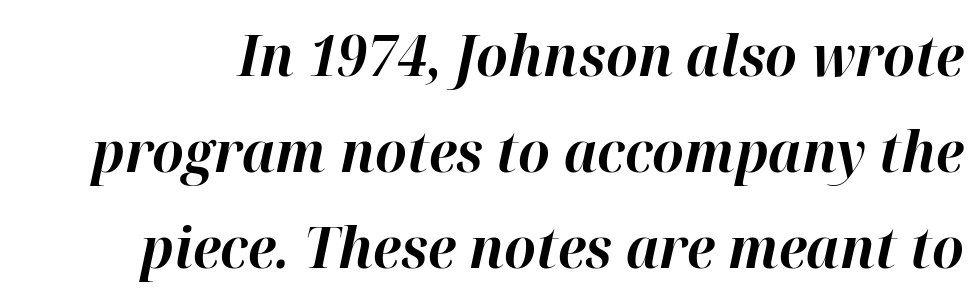
{"italic": "yes", "lean": "right", "slant_degrees": 12, "bold": "yes", "weight": "bold", "width": "normal", "stroke_contrast": "high", "x_height": "medium", "monospaced": "no", "underline": "no", "line_spacing_ratio": 1.71, "letter_spacing": "normal", "letter_spacing_em": 0.0, "glyph_px": 56}
